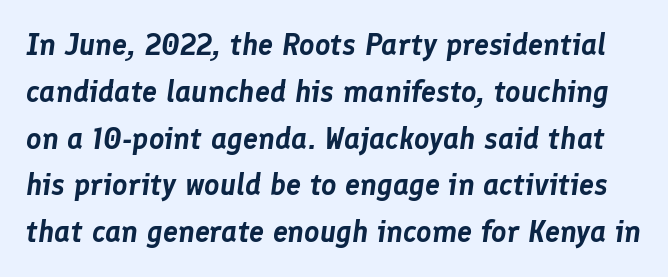
The image shows 30 px text type, italic (leaning right); set normal line spacing (1.56x), normal letter spacing, not underlined; low stroke contrast and a medium x-height.
